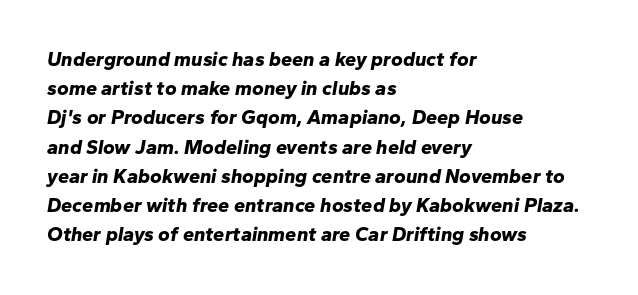
Q: Is the text bold? A: Yes.
Q: Is the text italic (slanted)? A: Yes, it leans right by about 10 degrees.
Q: Is the text underlined? A: No.
Q: How is the paragraph aligned? A: Left-aligned.
Q: Is the spacing between letters normal or unusually wide? A: Normal.
Q: Is the spacing between lines tight, normal or loose? A: Normal.
